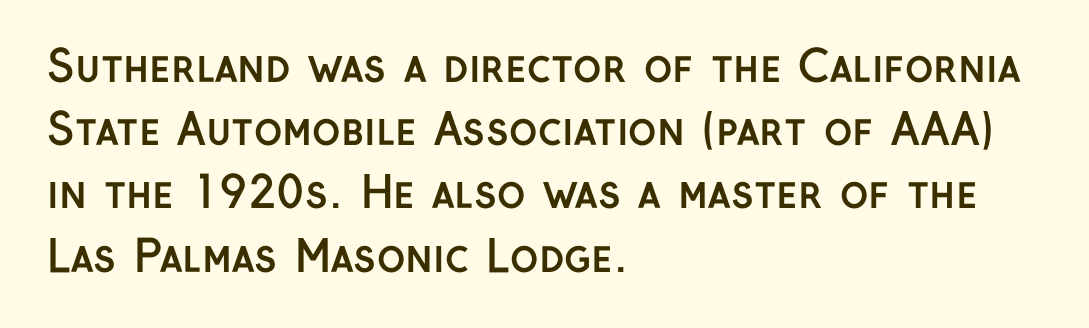
The image shows 43 px semibold sans-serif type, upright; set left-aligned, normal line spacing (1.47x), normal letter spacing, not underlined; low stroke contrast and a medium x-height.
